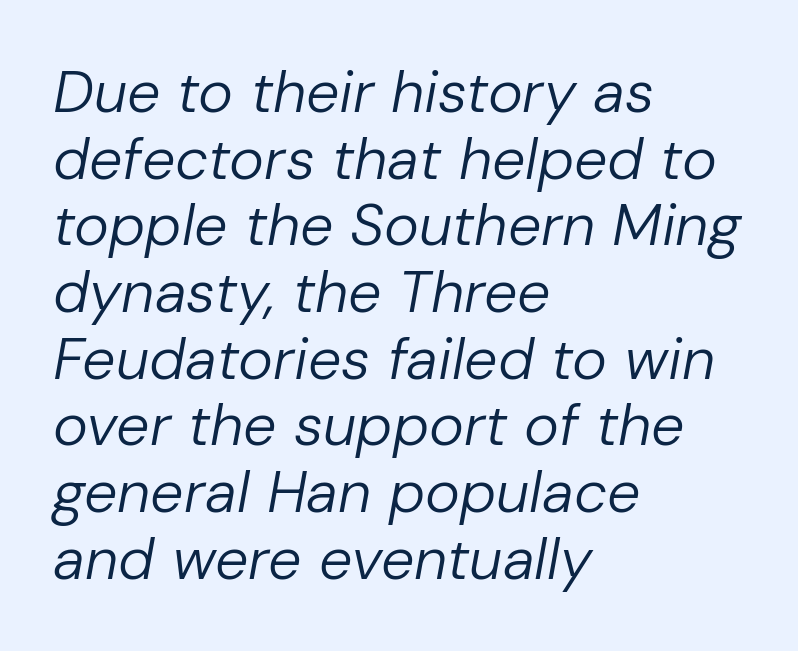
Q: Is the text bold? A: No.
Q: Is the text italic (slanted)? A: Yes, it leans right by about 10 degrees.
Q: Is the text underlined? A: No.
Q: How is the paragraph aligned? A: Left-aligned.
Q: Is the spacing between letters normal or unusually wide? A: Normal.
Q: Is the spacing between lines tight, normal or loose? A: Tight.
Q: Width (condensed, normal, or wide)? A: Normal.
Q: Stroke contrast? A: Low.
Q: x-height? A: Medium.
Q: Monospaced? A: No.
